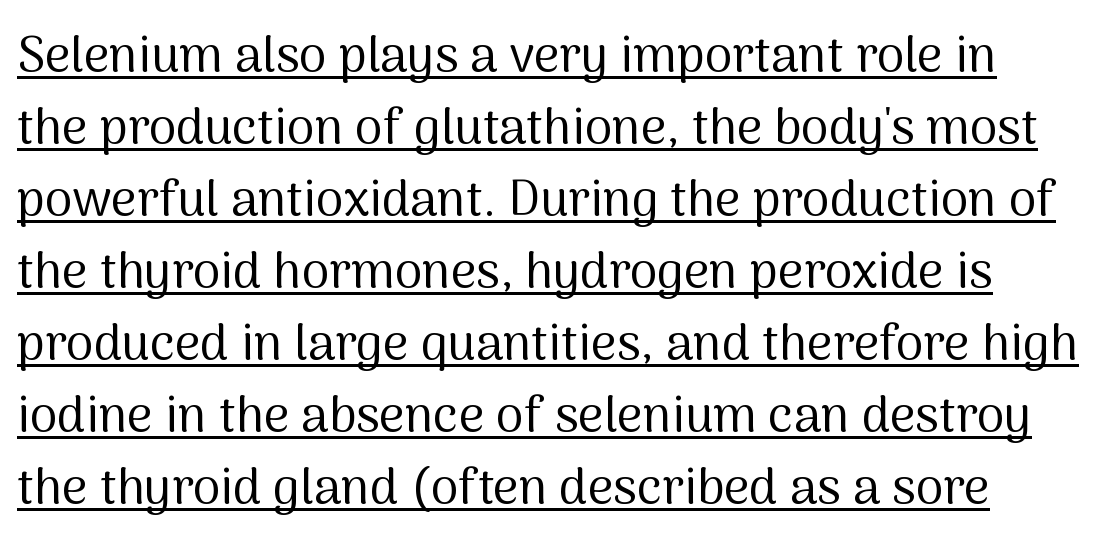
Q: Is the text bold? A: No.
Q: Is the text italic (slanted)? A: No, it is upright.
Q: Is the typeface a serif or a sans-serif typeface? A: Sans-serif.
Q: Is the text underlined? A: Yes.
Q: Is the spacing between letters normal or unusually wide? A: Normal.
Q: Is the spacing between lines tight, normal or loose? A: Normal.
Q: Width (condensed, normal, or wide)? A: Normal.
Q: Stroke contrast? A: Medium.
Q: x-height? A: Medium.
Q: Monospaced? A: No.
